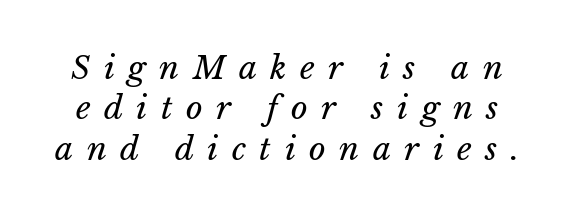
{"italic": "yes", "lean": "right", "slant_degrees": 15, "bold": "no", "weight": "regular", "width": "normal", "stroke_contrast": "low", "x_height": "medium", "monospaced": "no", "underline": "no", "line_spacing": "normal", "line_spacing_ratio": 1.26, "letter_spacing": "wide", "letter_spacing_em": 0.42, "glyph_px": 32}
